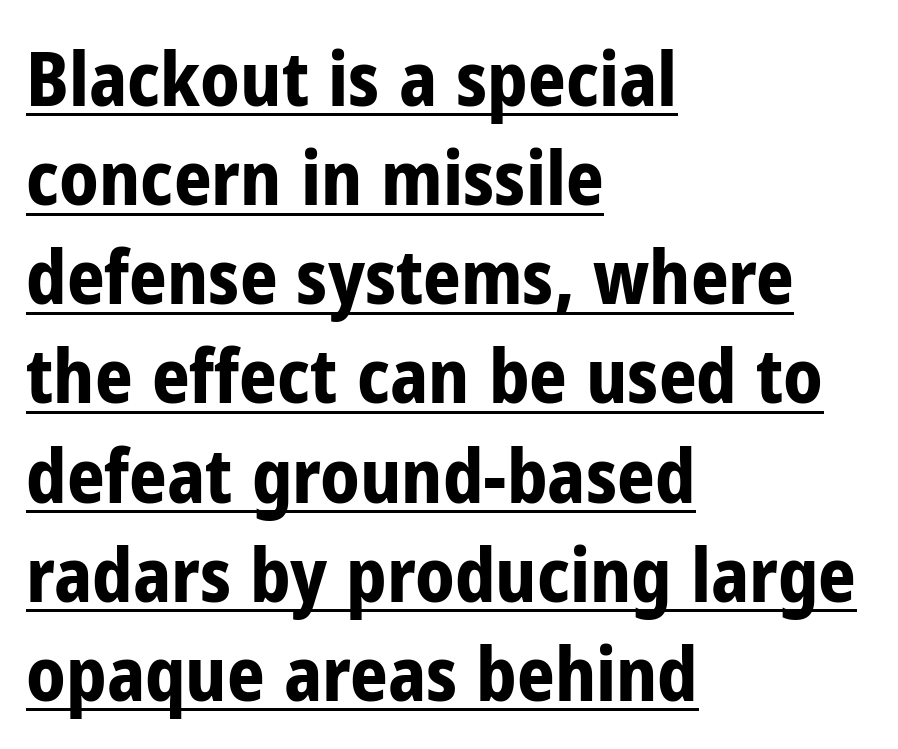
Q: Is the text bold? A: Yes.
Q: Is the text italic (slanted)? A: No, it is upright.
Q: Is the typeface a serif or a sans-serif typeface? A: Sans-serif.
Q: Is the text underlined? A: Yes.
Q: How is the paragraph aligned? A: Left-aligned.
Q: Is the spacing between letters normal or unusually wide? A: Normal.
Q: Is the spacing between lines tight, normal or loose? A: Normal.
Q: Width (condensed, normal, or wide)? A: Condensed.
Q: Stroke contrast? A: Low.
Q: x-height? A: Medium.
Q: Monospaced? A: No.
